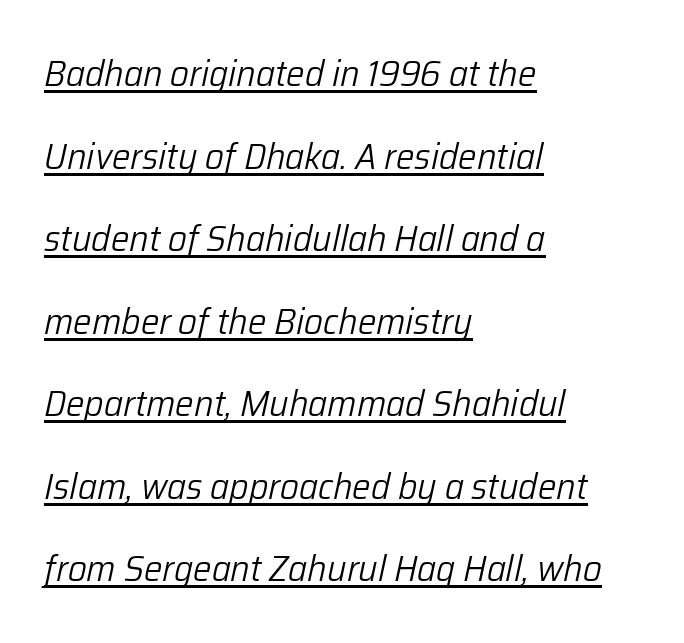
The image shows 37 px light type, italic (leaning right); set left-aligned, loose line spacing (2.23x), normal letter spacing, underlined; low stroke contrast and a medium x-height.
